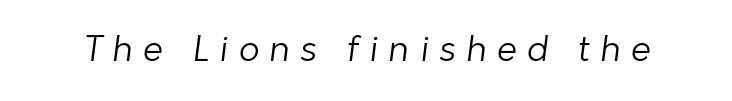
Q: Is the text bold? A: No.
Q: Is the typeface a serif or a sans-serif typeface? A: Sans-serif.
Q: Is the text underlined? A: No.
Q: Is the spacing between letters normal or unusually wide? A: Unusually wide.
Q: Width (condensed, normal, or wide)? A: Normal.
Q: Stroke contrast? A: Low.
Q: x-height? A: Medium.
Q: Monospaced? A: No.
